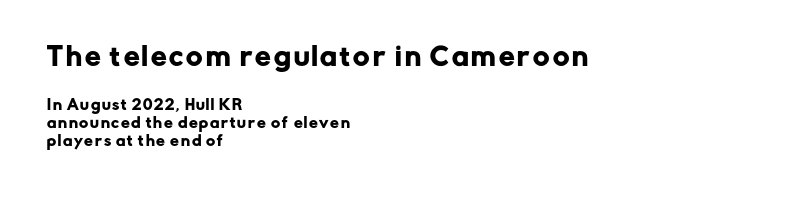
The image shows 25 px text type, upright; set left-aligned, normal line spacing (1.28x), not underlined; the first (top) block is 1.79x larger.
